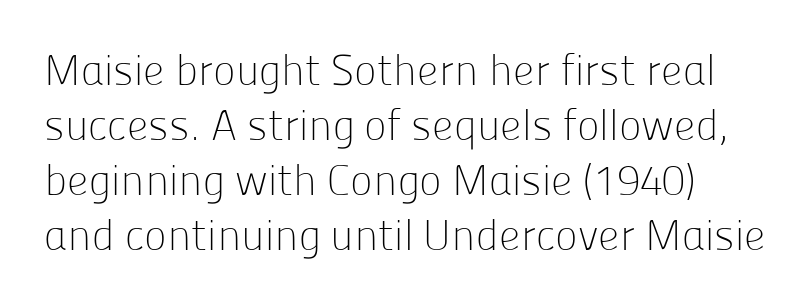
{"serif": "no", "italic": "no", "bold": "no", "weight": "light", "width": "normal", "stroke_contrast": "low", "x_height": "medium", "monospaced": "no", "underline": "no", "line_spacing": "normal", "line_spacing_ratio": 1.28, "letter_spacing": "normal", "letter_spacing_em": 0.0, "glyph_px": 43}
